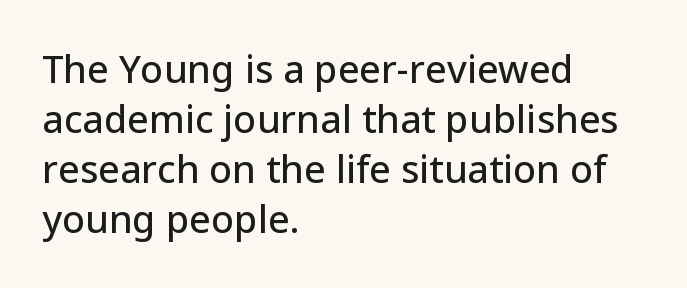
Each row of text sits above clean, open space. Does the copy run flush right? No — it runs flush left. The font family rendered here belongs to the sans-serif group. Every stem runs plumb, perpendicular to the baseline.
